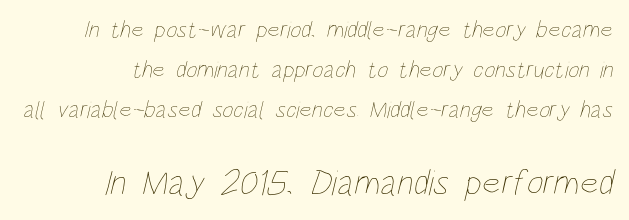
{"bold": "no", "weight": "thin", "width": "condensed", "stroke_contrast": "low", "x_height": "large", "monospaced": "no", "underline": "no", "line_spacing": "normal", "line_spacing_ratio": 1.66, "letter_spacing": "normal", "letter_spacing_em": 0.0, "larger_block": "second", "size_ratio": 1.5, "glyph_px": 36}
